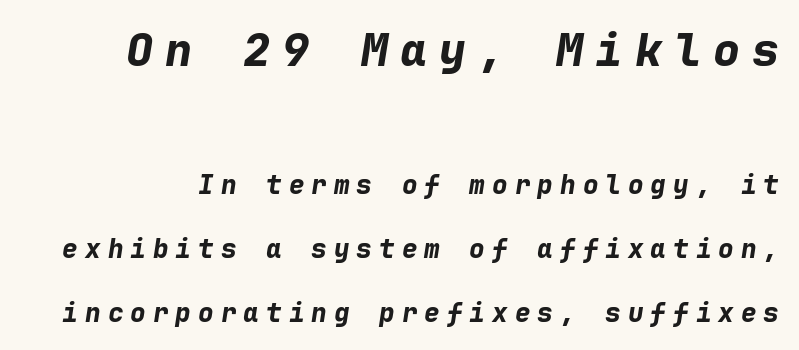
The type is letterspaced generously, with wide tracking. You can tell it's italic because the verticals aren't actually vertical. One glance says open: line gaps are wider than usual. The passage shown is typed in a monospace face where columns stay perfectly aligned.
